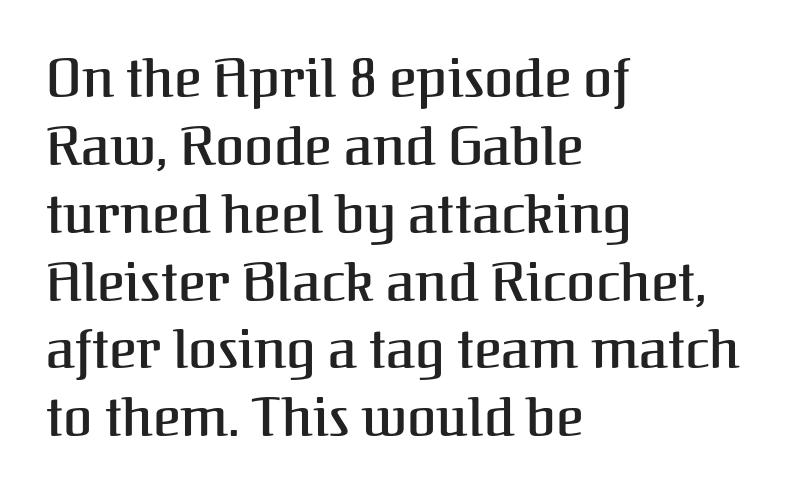
The letters stand straight up with perfectly vertical stems. Is this a sans? No — the strokes have serifs. Character widths vary here, with narrow letters taking less room than wide ones. The line-height multiplier appears to be the usual default. The rag falls on the right side of this text block. Compared with typical body copy, the letter spacing here is the same.
